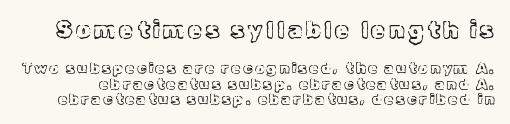
Q: Is the text italic (slanted)? A: No, it is upright.
Q: Is the text underlined? A: No.
Q: Is the spacing between lines tight, normal or loose? A: Tight.
Q: Which block of text is set in a larger size, the first (top) or the second (bottom)? A: The first (top) one.
